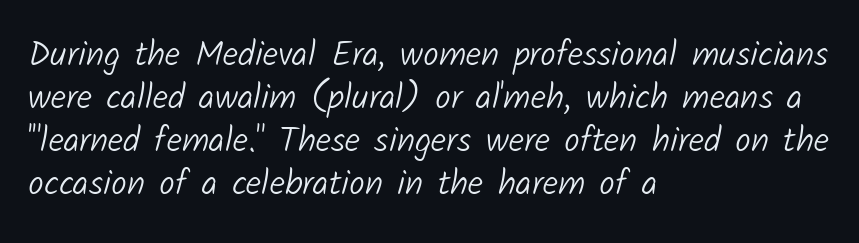
Q: Is the text bold? A: No.
Q: Is the typeface a serif or a sans-serif typeface? A: Sans-serif.
Q: Is the text underlined? A: No.
Q: How is the paragraph aligned? A: Left-aligned.
Q: Is the spacing between letters normal or unusually wide? A: Normal.
Q: Width (condensed, normal, or wide)? A: Normal.
Q: Stroke contrast? A: Low.
Q: x-height? A: Medium.
Q: Monospaced? A: No.
